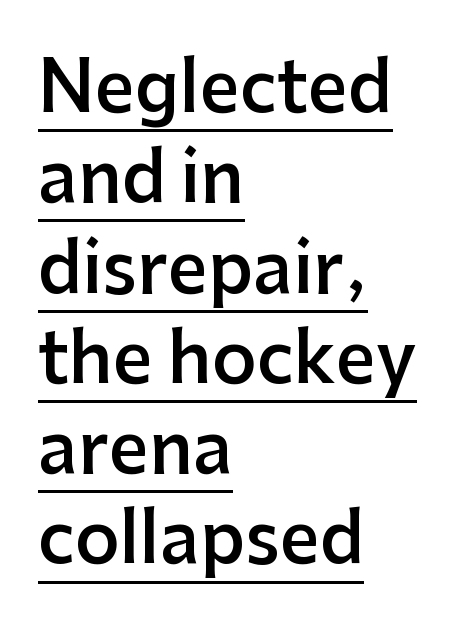
{"serif": "no", "italic": "no", "bold": "semi", "weight": "semibold", "width": "normal", "stroke_contrast": "low", "x_height": "medium", "monospaced": "no", "underline": "yes", "align": "left", "line_spacing": "normal", "line_spacing_ratio": 1.29, "letter_spacing": "normal", "letter_spacing_em": 0.0, "glyph_px": 70}
